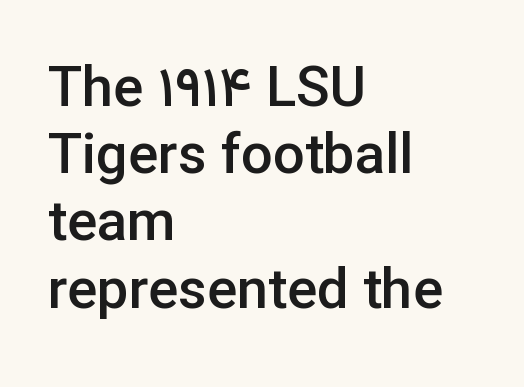
Q: Is the text bold? A: Semi-bold.
Q: Is the text italic (slanted)? A: No, it is upright.
Q: Is the typeface a serif or a sans-serif typeface? A: Sans-serif.
Q: Is the text underlined? A: No.
Q: How is the paragraph aligned? A: Left-aligned.
Q: Is the spacing between letters normal or unusually wide? A: Normal.
Q: Width (condensed, normal, or wide)? A: Normal.
Q: Stroke contrast? A: Low.
Q: x-height? A: Medium.
Q: Monospaced? A: No.
